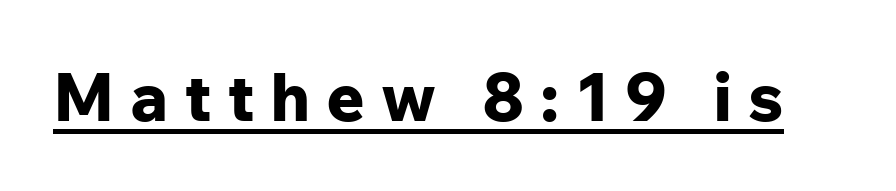
Q: Is the text bold? A: Yes.
Q: Is the text italic (slanted)? A: No, it is upright.
Q: Is the typeface a serif or a sans-serif typeface? A: Sans-serif.
Q: Is the text underlined? A: Yes.
Q: Is the spacing between letters normal or unusually wide? A: Unusually wide.
Q: Width (condensed, normal, or wide)? A: Normal.
Q: Stroke contrast? A: Low.
Q: x-height? A: Medium.
Q: Monospaced? A: No.
